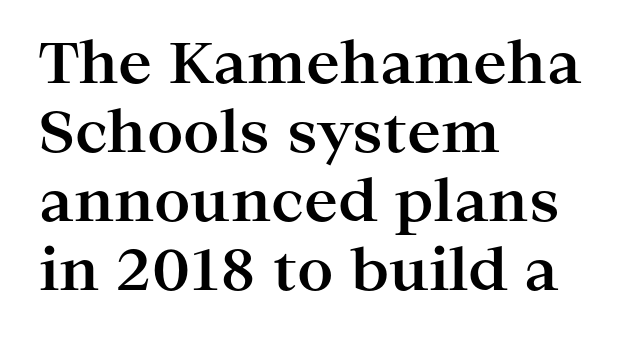
Ordinary non-slanted type is in use. These lines are rendered in a variable-pitch font. Short note: letters normally spaced. Check under the words: just untouched page. Is this a sans? No — the strokes have serifs. The passage is arranged the way most books set body copy — flush left.
